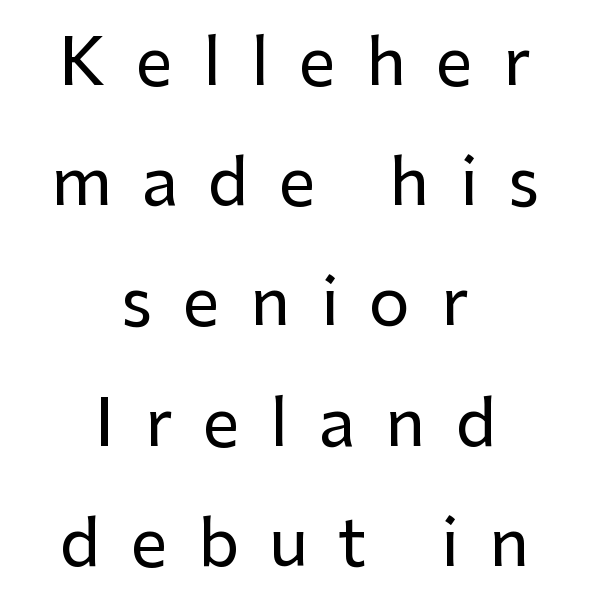
The face used here is rendered with a markedly widened letterfit. Anything drawn beneath the words? Only blank space. Unlike italic type, these characters show no tilt at all. These lines stack symmetrically, like a column narrowing and widening about its center. Observe the absence of serifs on each vertical stroke in this sample.
